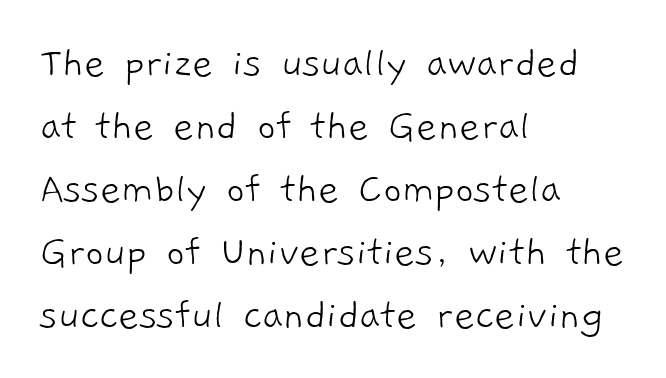
The image shows 45 px light sans-serif type; set left-aligned, normal line spacing (1.4x), normal letter spacing, not underlined; low stroke contrast and a medium x-height.
